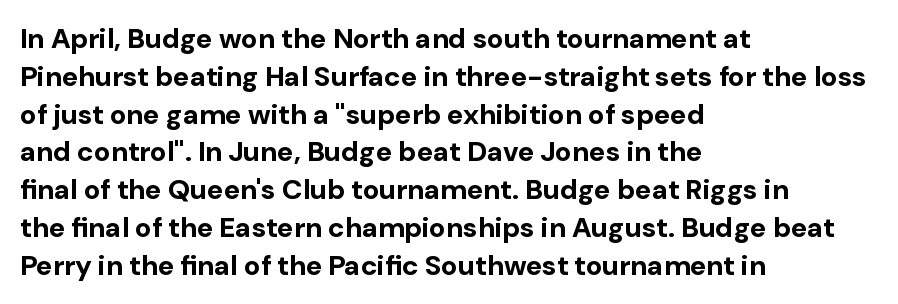
Q: Is the text bold? A: Yes.
Q: Is the text italic (slanted)? A: No, it is upright.
Q: Is the typeface a serif or a sans-serif typeface? A: Sans-serif.
Q: Is the text underlined? A: No.
Q: How is the paragraph aligned? A: Left-aligned.
Q: Is the spacing between letters normal or unusually wide? A: Normal.
Q: Is the spacing between lines tight, normal or loose? A: Normal.
Q: Width (condensed, normal, or wide)? A: Normal.
Q: Stroke contrast? A: Low.
Q: x-height? A: Medium.
Q: Monospaced? A: No.
